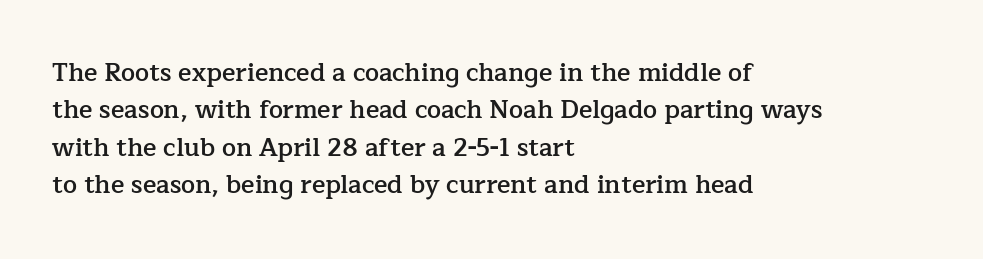
{"italic": "no", "bold": "semi", "underline": "no", "align": "left", "line_spacing": "normal", "line_spacing_ratio": 1.5, "letter_spacing": "normal", "letter_spacing_em": 0.0, "glyph_px": 25}
